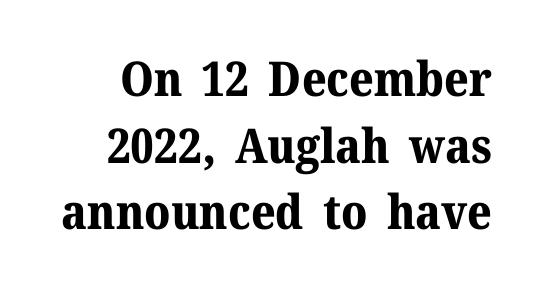
{"serif": "yes", "italic": "no", "bold": "yes", "weight": "bold", "width": "normal", "stroke_contrast": "medium", "x_height": "medium", "monospaced": "no", "underline": "no", "line_spacing": "normal", "line_spacing_ratio": 1.39, "letter_spacing": "normal", "letter_spacing_em": 0.0, "glyph_px": 48}
